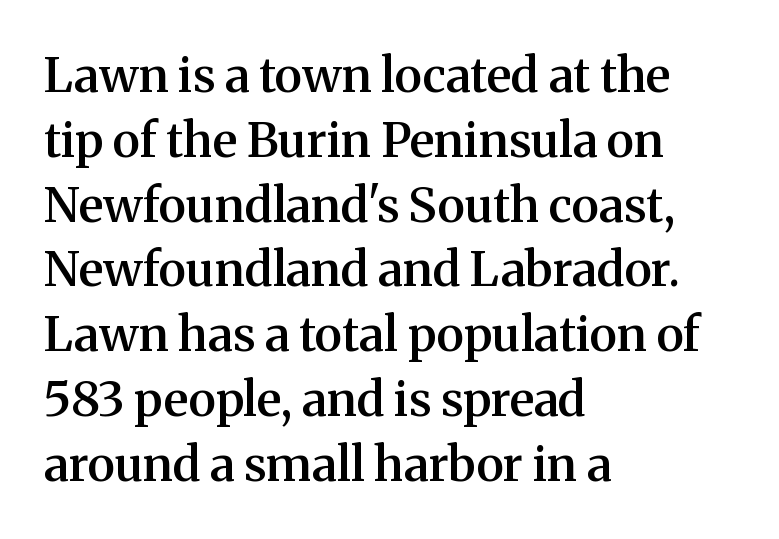
The image shows 48 px semibold serif type, upright; set left-aligned, normal line spacing (1.35x), normal letter spacing, not underlined; medium stroke contrast and a medium x-height.
